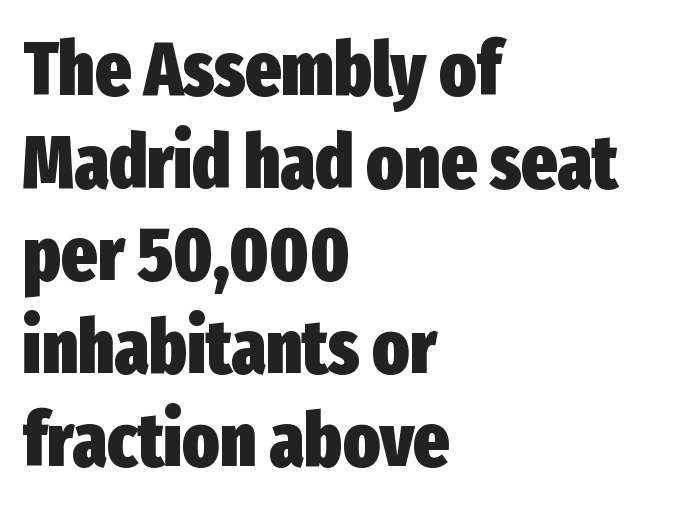
The image shows 76 px heavy, condensed sans-serif type, upright; set left-aligned, line spacing 1.22x, normal letter spacing, not underlined; low stroke contrast and a medium x-height.
